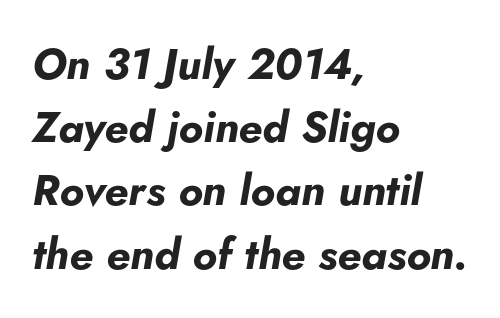
The image shows 43 px bold type, italic (leaning right); set left-aligned, normal line spacing (1.47x), normal letter spacing, not underlined; low stroke contrast and a small x-height.
